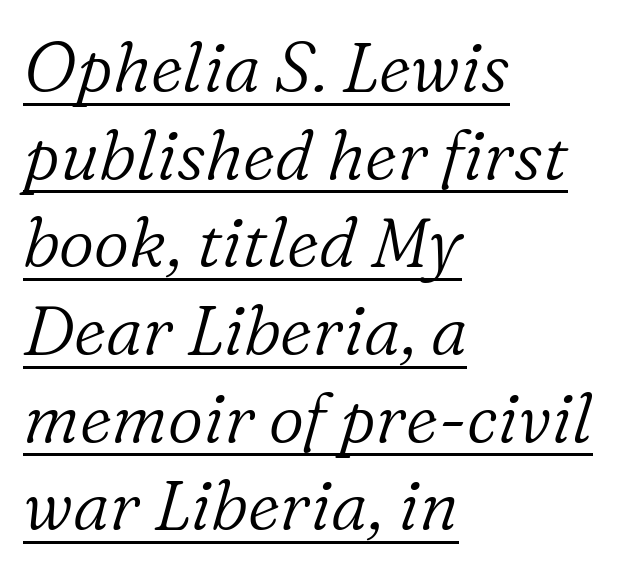
The image shows 69 px light serif type, italic (leaning right); set left-aligned, normal line spacing (1.27x), normal letter spacing, underlined; low stroke contrast and a medium x-height.
